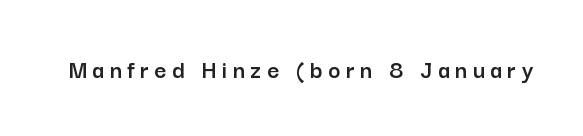
{"italic": "no", "underline": "no", "letter_spacing": "wide", "letter_spacing_em": 0.21, "glyph_px": 26}
